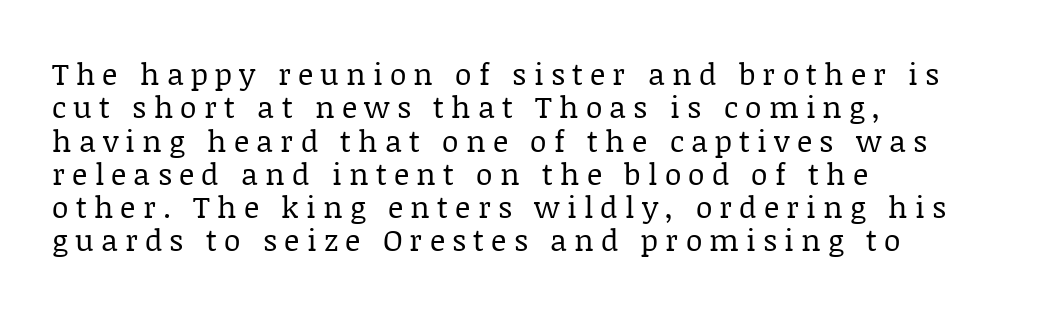
The image shows 30 px regular-weight serif type, upright; set left-aligned, tight line spacing (1.11x), unusually wide letter spacing (+0.24 em), not underlined; low stroke contrast and a large x-height.
